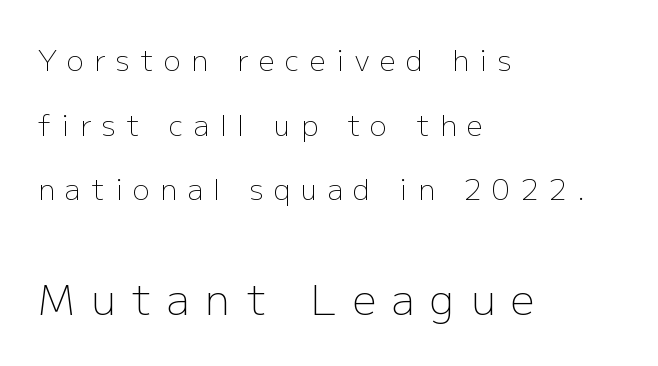
{"serif": "no", "italic": "no", "bold": "no", "weight": "light", "width": "normal", "stroke_contrast": "low", "x_height": "medium", "monospaced": "no", "underline": "no", "align": "left", "line_spacing": "loose", "line_spacing_ratio": 2.31, "letter_spacing": "wide", "letter_spacing_em": 0.38, "larger_block": "second", "size_ratio": 1.5, "glyph_px": 42}
